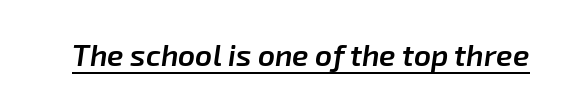
Q: Is the text bold? A: Semi-bold.
Q: Is the text italic (slanted)? A: Yes, it leans right by about 8 degrees.
Q: Is the text underlined? A: Yes.
Q: Is the spacing between letters normal or unusually wide? A: Normal.
Q: Width (condensed, normal, or wide)? A: Normal.
Q: Stroke contrast? A: Low.
Q: x-height? A: Medium.
Q: Monospaced? A: No.
